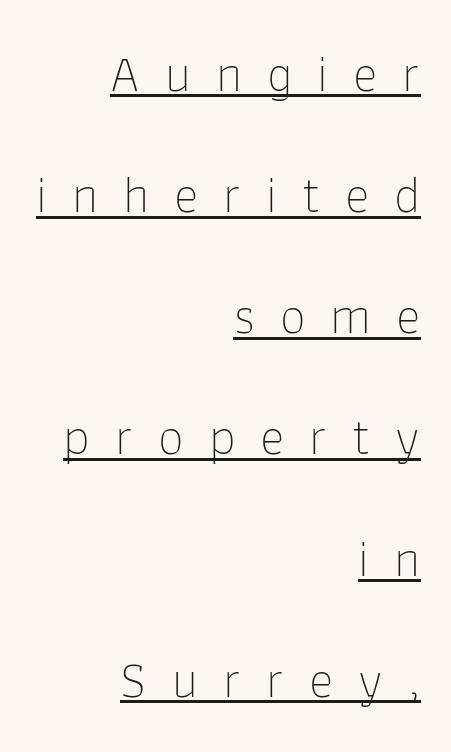
The image shows 52 px thin sans-serif type, upright; set right-aligned, loose line spacing (2.33x), unusually wide letter spacing (+0.48 em), underlined; low stroke contrast and a medium x-height.
